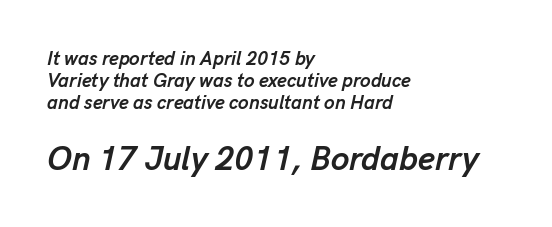
The image shows 33 px semibold type, italic (leaning right); set left-aligned, line spacing 1.16x, normal letter spacing, not underlined; the second (bottom) block is 1.74x larger; low stroke contrast and a medium x-height.
